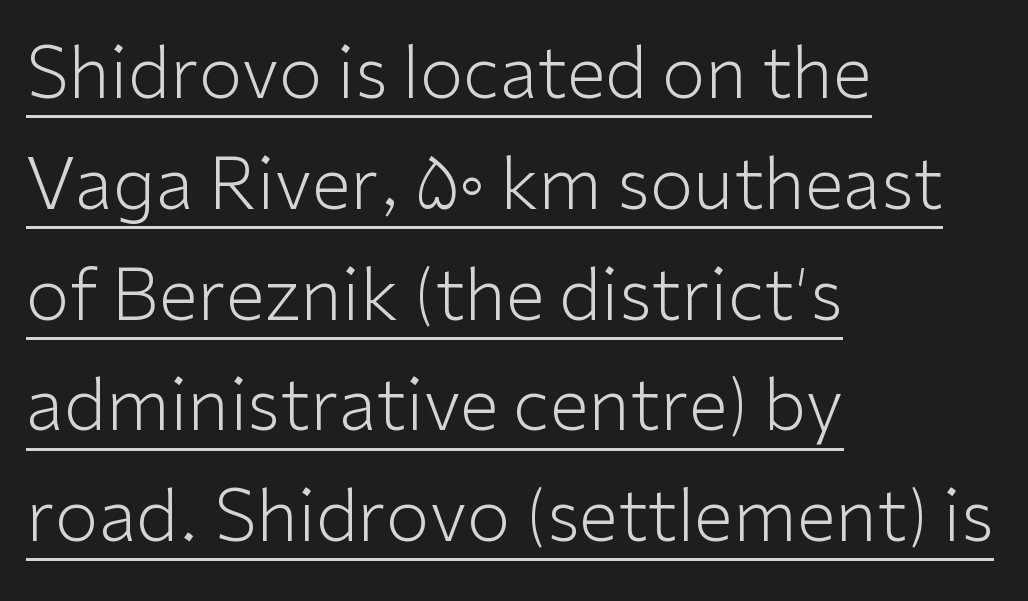
The image shows 71 px light sans-serif type, upright; set left-aligned, normal line spacing (1.56x), normal letter spacing, underlined; low stroke contrast and a medium x-height.
